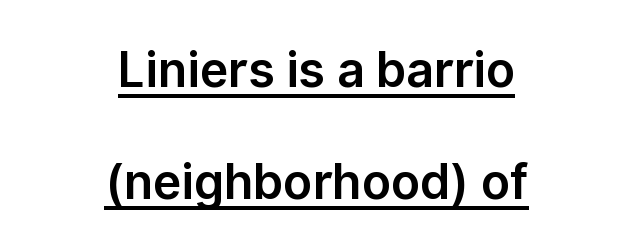
Spacing verdict: proportional, widths tailored to each character. Ordinary non-slanted type is in use. No extra tracking has been applied to these lines. Emphasis is given by a line drawn under the lettering.
